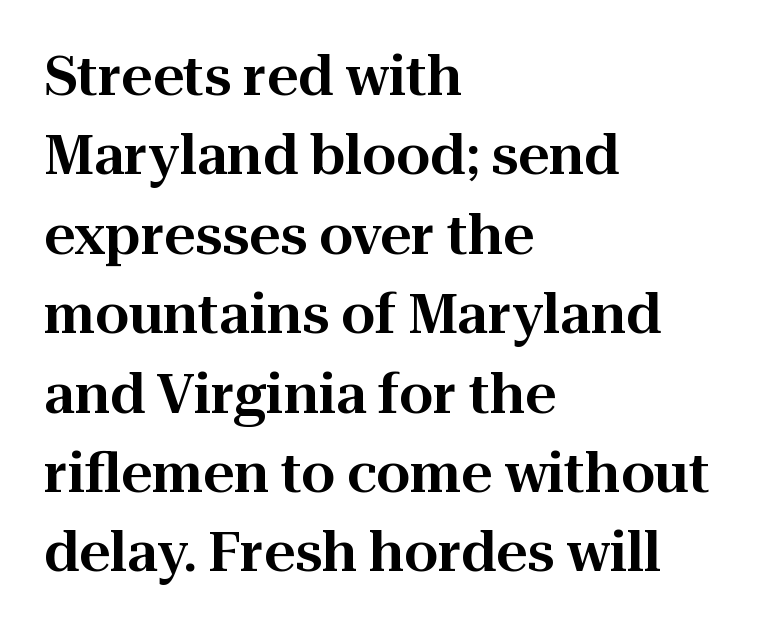
You could not count columns in this text — the font is proportionally spaced. Letterform terminals end in serifs throughout the passage. Honestly, the row spacing looks completely unremarkable. A clean baseline with only descenders dipping below it. Does extra space separate the letters? No, they use regular spacing.
